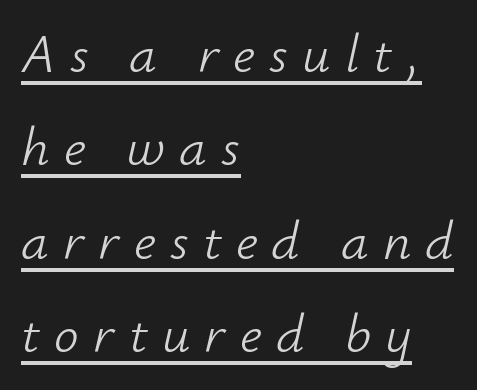
Q: Is the text bold? A: No.
Q: Is the text italic (slanted)? A: Yes, it leans right by about 12 degrees.
Q: Is the text underlined? A: Yes.
Q: How is the paragraph aligned? A: Left-aligned.
Q: Is the spacing between letters normal or unusually wide? A: Unusually wide.
Q: Is the spacing between lines tight, normal or loose? A: Normal.
Q: Width (condensed, normal, or wide)? A: Normal.
Q: Stroke contrast? A: Low.
Q: x-height? A: Small.
Q: Monospaced? A: No.
